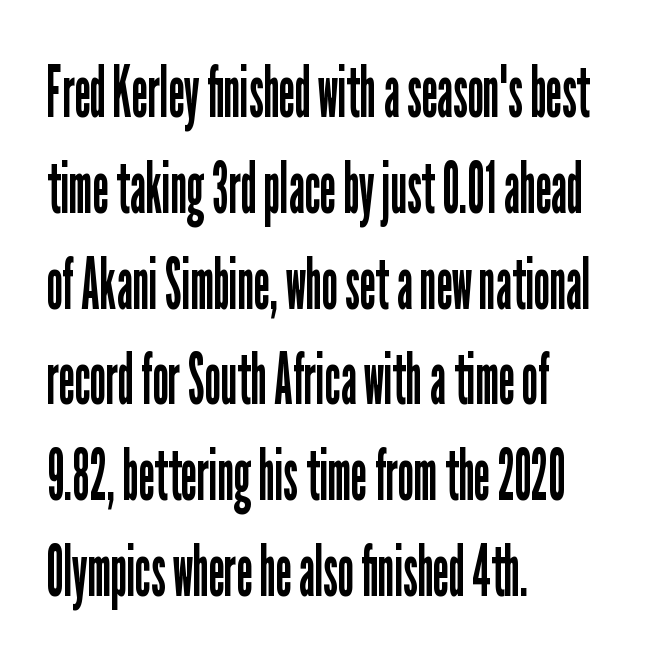
{"serif": "no", "italic": "no", "bold": "no", "weight": "regular", "width": "condensed", "stroke_contrast": "low", "x_height": "medium", "monospaced": "no", "underline": "no", "align": "left", "line_spacing": "normal", "line_spacing_ratio": 1.33, "letter_spacing": "normal", "letter_spacing_em": 0.0, "glyph_px": 72}
